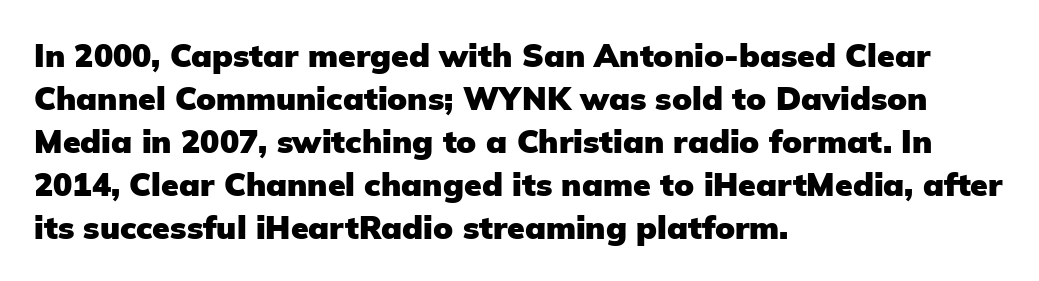
The image shows 32 px heavy sans-serif type, upright; set left-aligned, normal line spacing (1.34x), normal letter spacing, not underlined; low stroke contrast and a medium x-height.
